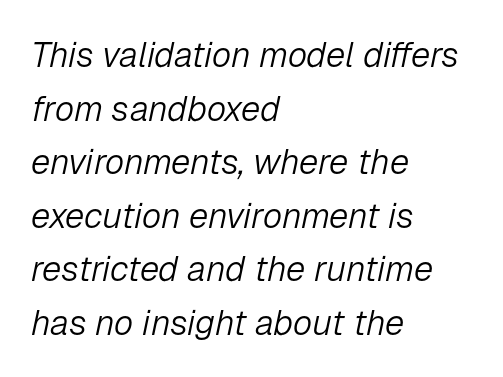
{"italic": "yes", "lean": "right", "slant_degrees": 12, "bold": "no", "weight": "light", "width": "normal", "stroke_contrast": "low", "x_height": "medium", "monospaced": "no", "underline": "no", "align": "left", "line_spacing": "normal", "line_spacing_ratio": 1.53, "letter_spacing": "normal", "letter_spacing_em": 0.0, "glyph_px": 35}
